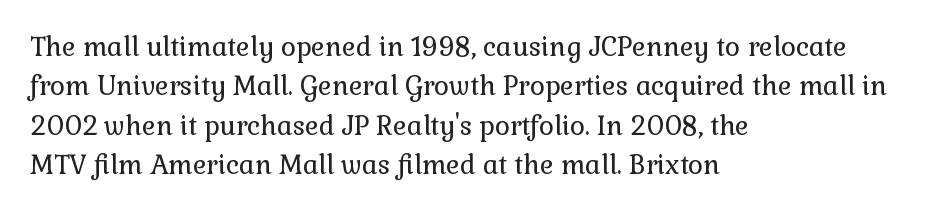
The image shows 26 px text type, upright; set left-aligned, normal line spacing (1.51x), normal letter spacing, not underlined.
